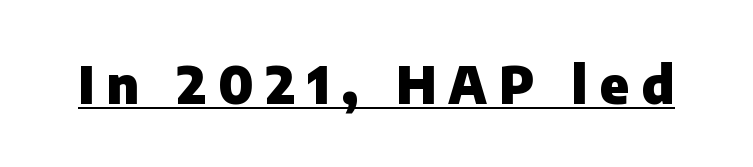
Q: Is the text bold? A: Yes.
Q: Is the text italic (slanted)? A: No, it is upright.
Q: Is the typeface a serif or a sans-serif typeface? A: Sans-serif.
Q: Is the text underlined? A: Yes.
Q: Is the spacing between letters normal or unusually wide? A: Unusually wide.
Q: Width (condensed, normal, or wide)? A: Normal.
Q: Stroke contrast? A: Low.
Q: x-height? A: Medium.
Q: Monospaced? A: No.
